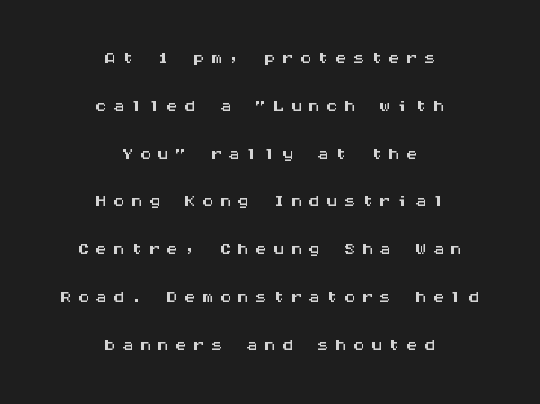
Horizontal bands of white between lines are thick stripes. No word sits above an underline. Layout note: lines centered. The letters stand upright; this is a roman face. The rendering inserts visible extra space after every character.
